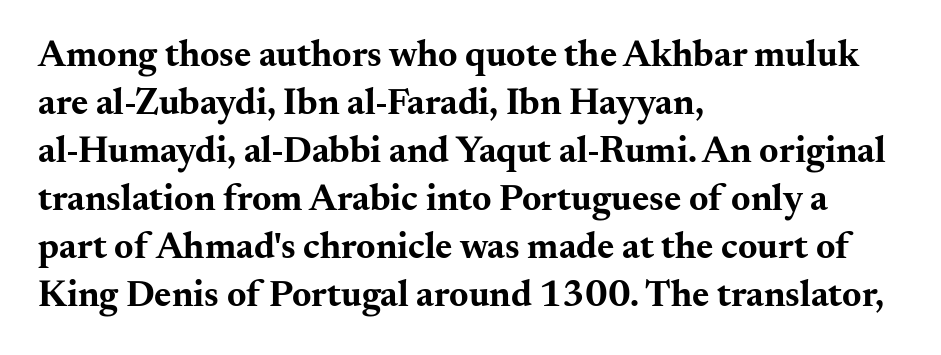
The image shows 37 px bold, wide serif type, upright; set left-aligned, normal line spacing (1.3x), normal letter spacing, not underlined; medium stroke contrast and a small x-height.
